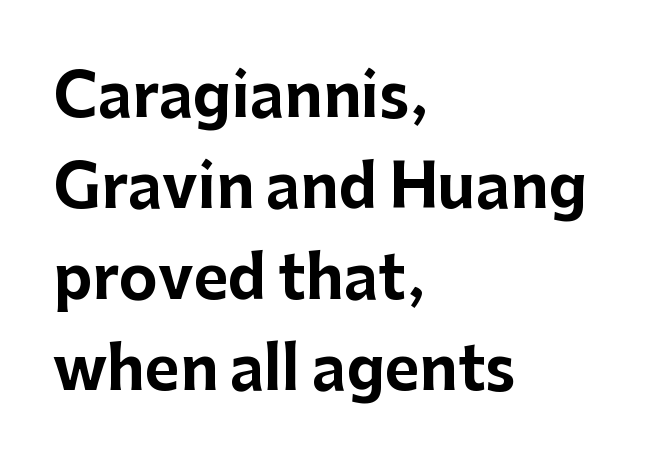
The image shows 59 px bold sans-serif type, upright; set left-aligned, normal line spacing (1.54x), normal letter spacing, not underlined; low stroke contrast and a medium x-height.
